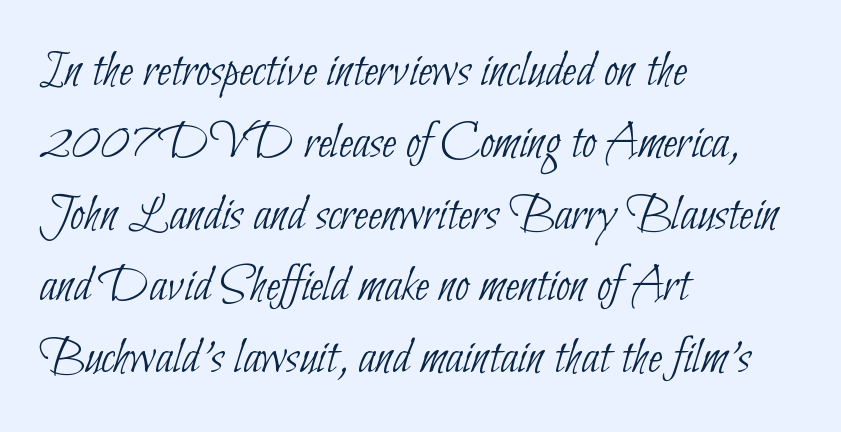
Q: Is the text bold? A: No.
Q: Is the typeface a serif or a sans-serif typeface? A: Sans-serif.
Q: Is the text underlined? A: No.
Q: How is the paragraph aligned? A: Left-aligned.
Q: Is the spacing between letters normal or unusually wide? A: Normal.
Q: Is the spacing between lines tight, normal or loose? A: Normal.
Q: Width (condensed, normal, or wide)? A: Condensed.
Q: Stroke contrast? A: Low.
Q: x-height? A: Small.
Q: Monospaced? A: No.
